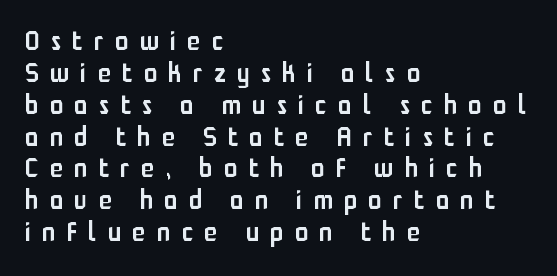
Q: Is the text bold? A: Semi-bold.
Q: Is the text italic (slanted)? A: No, it is upright.
Q: Is the text underlined? A: No.
Q: How is the paragraph aligned? A: Left-aligned.
Q: Is the spacing between letters normal or unusually wide? A: Unusually wide.
